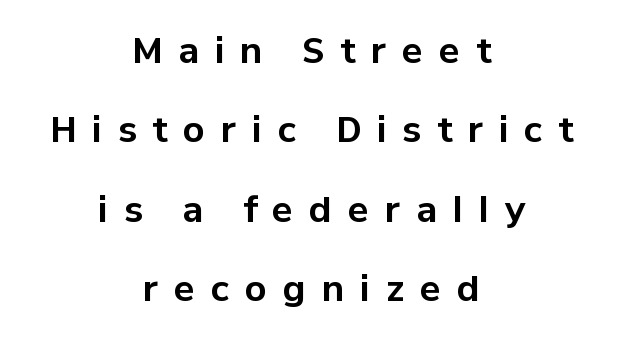
{"serif": "no", "italic": "no", "bold": "yes", "weight": "bold", "width": "normal", "stroke_contrast": "low", "x_height": "medium", "monospaced": "no", "underline": "no", "align": "center", "line_spacing": "loose", "line_spacing_ratio": 2.27, "letter_spacing": "wide", "letter_spacing_em": 0.45, "glyph_px": 35}
